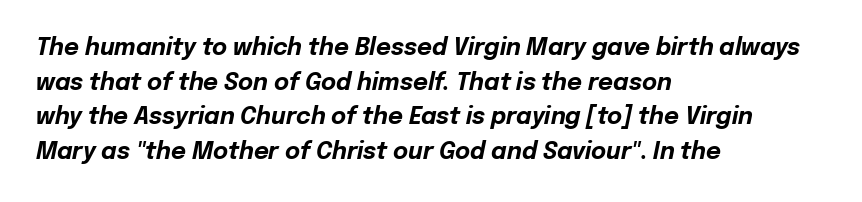
{"italic": "yes", "lean": "right", "slant_degrees": 12, "bold": "yes", "underline": "no", "align": "left", "line_spacing": "normal", "line_spacing_ratio": 1.51, "letter_spacing": "normal", "letter_spacing_em": 0.0, "glyph_px": 23}
